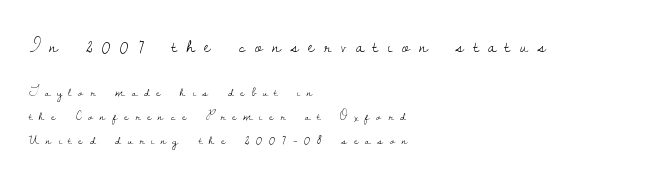
The image shows 20 px text type; set left-aligned, line spacing 1.73x, unusually wide letter spacing (+0.48 em), not underlined; the first (top) block is 1.43x larger.
